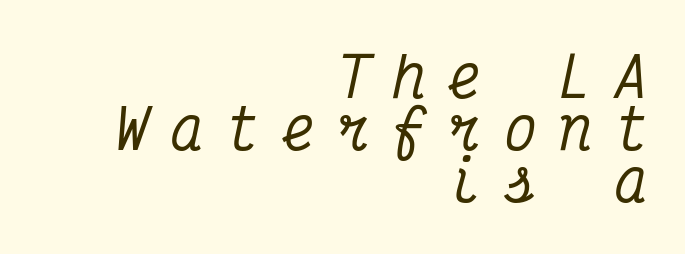
The face used here has a pronounced slope to its letters. The passage shown is not underscored anywhere. Regarding leading, the lines here are crowded together. The letters are spread apart with noticeably loose tracking. Where is the straight margin? On the right. A typesetter would call this monospace, since all characters share one set width.
